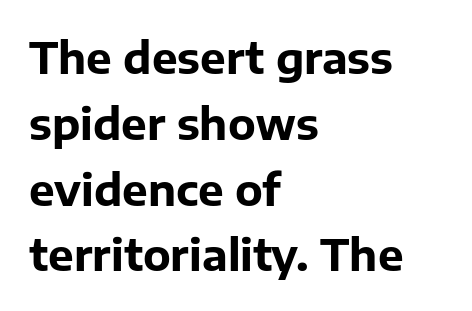
Style check: upright. Letter spacing: default. Descender tails drop into unmarked territory. Grotesque or geometric, the face here clearly has no serifs.
